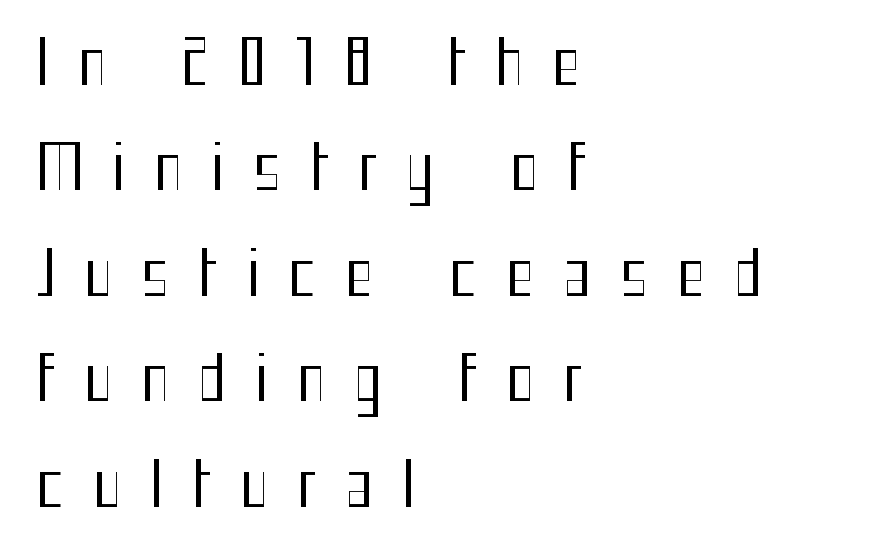
Q: Is the text bold? A: No.
Q: Is the text italic (slanted)? A: No, it is upright.
Q: Is the typeface a serif or a sans-serif typeface? A: Sans-serif.
Q: Is the text underlined? A: No.
Q: How is the paragraph aligned? A: Left-aligned.
Q: Is the spacing between letters normal or unusually wide? A: Unusually wide.
Q: Is the spacing between lines tight, normal or loose? A: Normal.
Q: Width (condensed, normal, or wide)? A: Condensed.
Q: Stroke contrast? A: Medium.
Q: x-height? A: Medium.
Q: Monospaced? A: No.
